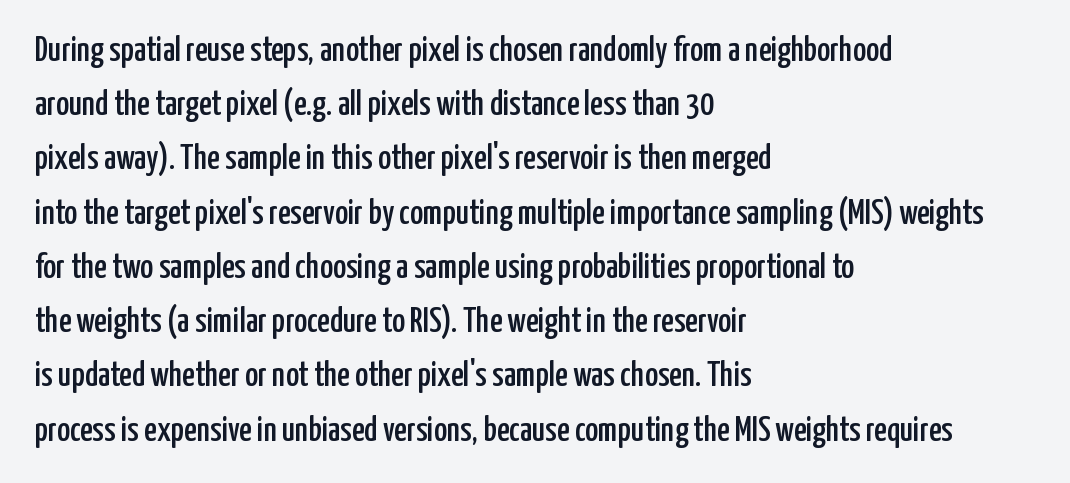
{"serif": "no", "italic": "no", "width": "condensed", "stroke_contrast": "low", "x_height": "medium", "monospaced": "no", "underline": "no", "align": "left", "line_spacing": "normal", "line_spacing_ratio": 1.55, "letter_spacing": "normal", "letter_spacing_em": 0.0, "glyph_px": 35}
